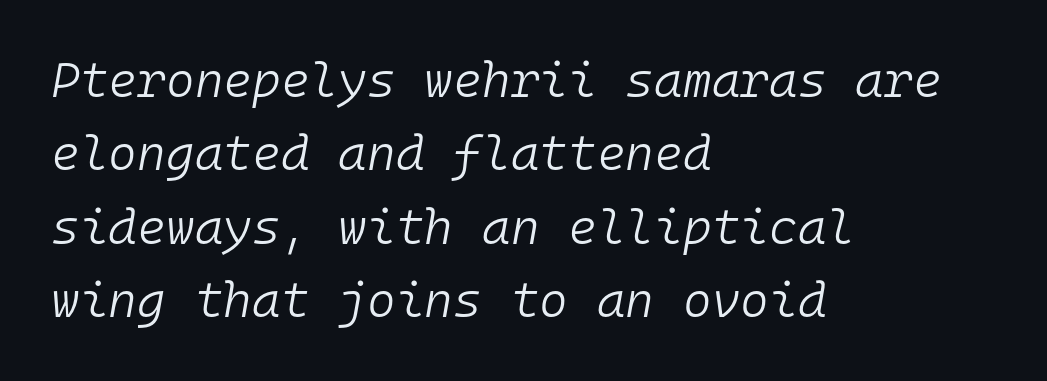
Q: Is the text bold? A: No.
Q: Is the text italic (slanted)? A: Yes, it leans right by about 10 degrees.
Q: Is the text underlined? A: No.
Q: How is the paragraph aligned? A: Left-aligned.
Q: Is the spacing between letters normal or unusually wide? A: Normal.
Q: Is the spacing between lines tight, normal or loose? A: Normal.
Q: Width (condensed, normal, or wide)? A: Normal.
Q: Stroke contrast? A: Low.
Q: x-height? A: Medium.
Q: Monospaced? A: Yes.
